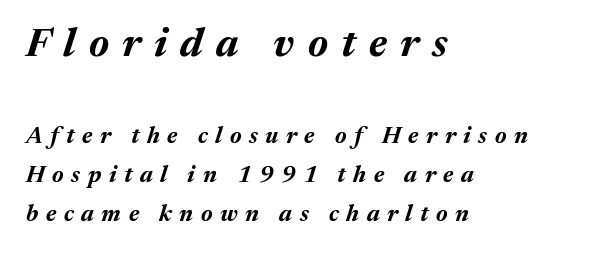
Which chunk is bigger? The first one — the top block dwarfs the bottom. Typesetter's note: full bold, strokes at maximum text heaviness. Unmarked baselines from the first word to the last. The letters are slanted; this is an italic face.
